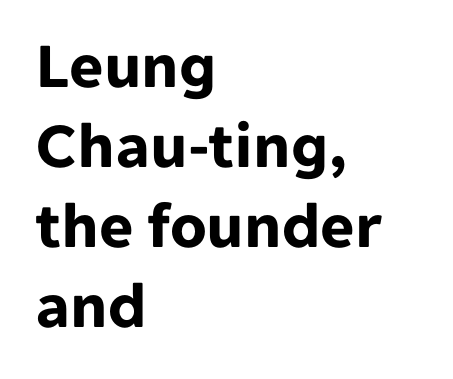
Q: Is the text bold? A: Yes.
Q: Is the text italic (slanted)? A: No, it is upright.
Q: Is the typeface a serif or a sans-serif typeface? A: Sans-serif.
Q: Is the text underlined? A: No.
Q: How is the paragraph aligned? A: Left-aligned.
Q: Is the spacing between letters normal or unusually wide? A: Normal.
Q: Width (condensed, normal, or wide)? A: Normal.
Q: Stroke contrast? A: Low.
Q: x-height? A: Medium.
Q: Monospaced? A: No.
